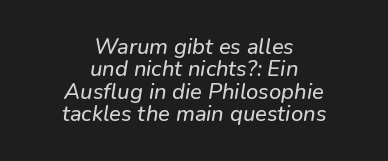
Between one letter and the next there's only the usual sliver of space. The words here are not underlined. Line starts and ends both wander, symmetrically. Honestly, the rows look squashed on top of each other.
